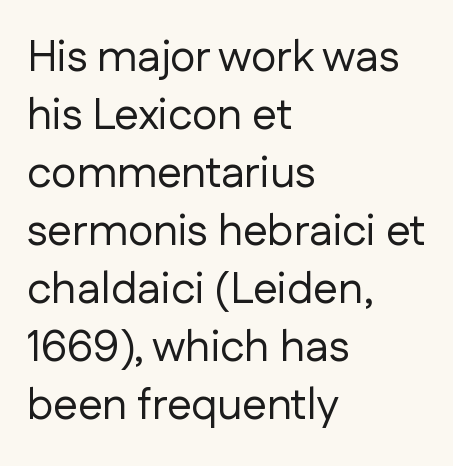
{"serif": "no", "italic": "no", "bold": "no", "weight": "regular", "width": "normal", "stroke_contrast": "low", "x_height": "medium", "monospaced": "no", "underline": "no", "align": "left", "line_spacing": "normal", "line_spacing_ratio": 1.32, "letter_spacing": "normal", "letter_spacing_em": 0.0, "glyph_px": 44}
